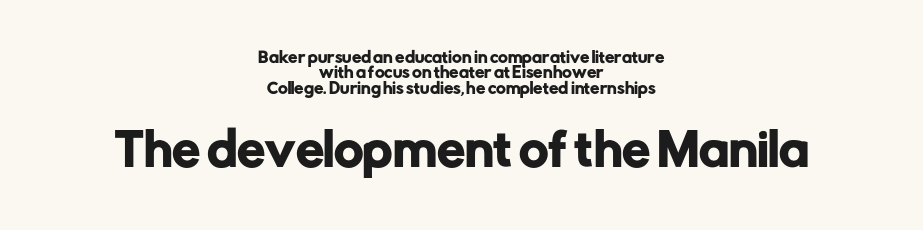
{"serif": "no", "italic": "no", "width": "normal", "stroke_contrast": "low", "x_height": "medium", "monospaced": "no", "underline": "no", "align": "center", "line_spacing": "tight", "line_spacing_ratio": 1.02, "letter_spacing": "normal", "letter_spacing_em": 0.0, "larger_block": "second", "size_ratio": 3.0, "glyph_px": 45}
